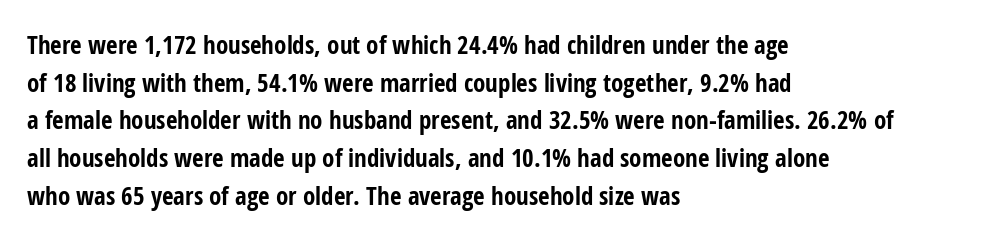
Students, note that the glyphs here touch the page at normal intervals. The vertical gap from one line to the next is medium. The lettering stays uniformly vertical, giving the passage a roman look. The lines are quadded left. Heft: maximum for text — a bold. Type without underlining.
